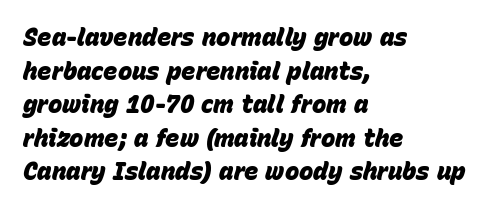
The image shows 24 px bold type, italic (leaning right); set left-aligned, normal line spacing (1.4x), normal letter spacing, not underlined.
